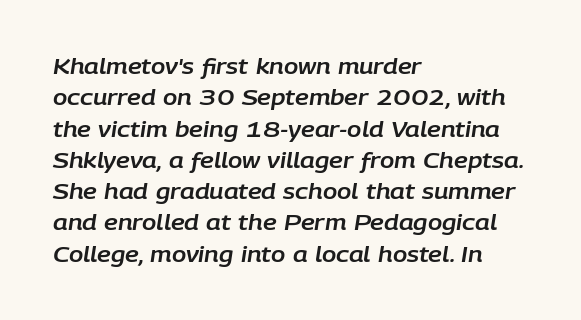
The rendering uses a moderate line-height, typical for paragraphs. Short and long lines alike share a common starting point at left. Letters rest on an invisible, unmarked baseline. The letters are slanted; this is an italic face.
